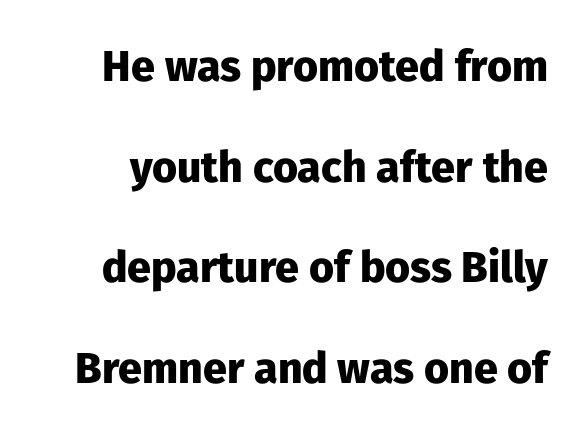
Q: Is the text bold? A: Yes.
Q: Is the text italic (slanted)? A: No, it is upright.
Q: Is the typeface a serif or a sans-serif typeface? A: Sans-serif.
Q: Is the text underlined? A: No.
Q: Is the spacing between letters normal or unusually wide? A: Normal.
Q: Is the spacing between lines tight, normal or loose? A: Loose.
Q: Width (condensed, normal, or wide)? A: Normal.
Q: Stroke contrast? A: Low.
Q: x-height? A: Medium.
Q: Monospaced? A: No.
